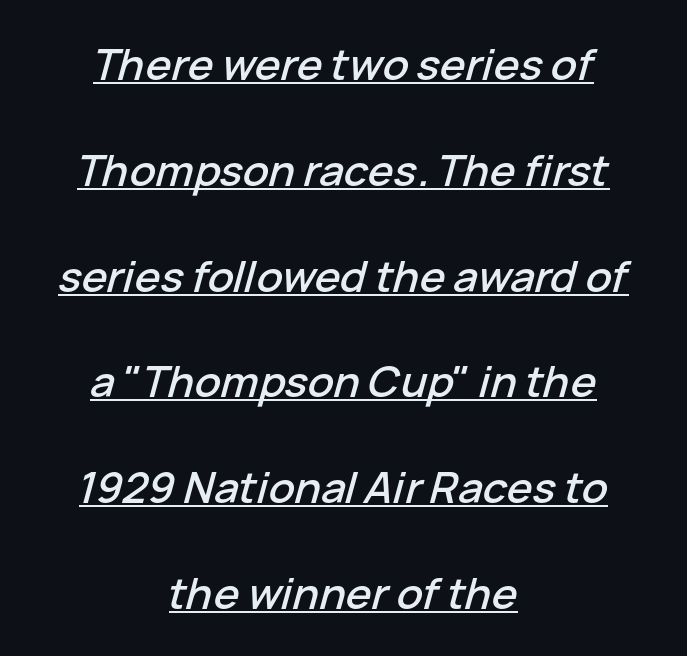
{"italic": "yes", "lean": "right", "slant_degrees": 15, "width": "normal", "stroke_contrast": "low", "x_height": "medium", "monospaced": "no", "underline": "yes", "align": "center", "line_spacing": "loose", "line_spacing_ratio": 2.46, "letter_spacing": "normal", "letter_spacing_em": 0.0, "glyph_px": 43}
